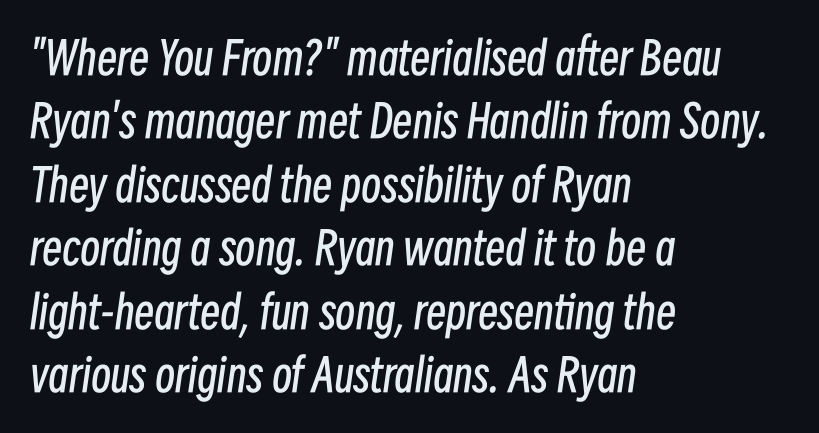
Q: Is the text bold? A: No.
Q: Is the text italic (slanted)? A: Yes, it leans right by about 8 degrees.
Q: Is the text underlined? A: No.
Q: How is the paragraph aligned? A: Left-aligned.
Q: Is the spacing between letters normal or unusually wide? A: Normal.
Q: Is the spacing between lines tight, normal or loose? A: Normal.
Q: Width (condensed, normal, or wide)? A: Condensed.
Q: Stroke contrast? A: Low.
Q: x-height? A: Medium.
Q: Monospaced? A: No.
